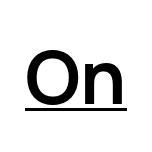
{"serif": "no", "italic": "no", "bold": "yes", "weight": "semibold", "width": "normal", "stroke_contrast": "low", "x_height": "medium", "monospaced": "no", "underline": "yes", "letter_spacing": "normal", "letter_spacing_em": 0.0, "glyph_px": 74}
